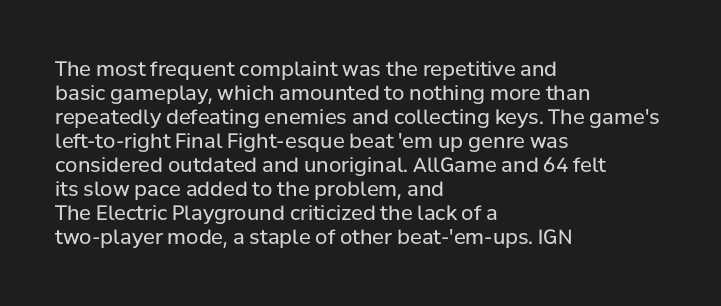
Q: Is the text bold? A: No.
Q: Is the text italic (slanted)? A: No, it is upright.
Q: Is the text underlined? A: No.
Q: How is the paragraph aligned? A: Left-aligned.
Q: Is the spacing between letters normal or unusually wide? A: Normal.
